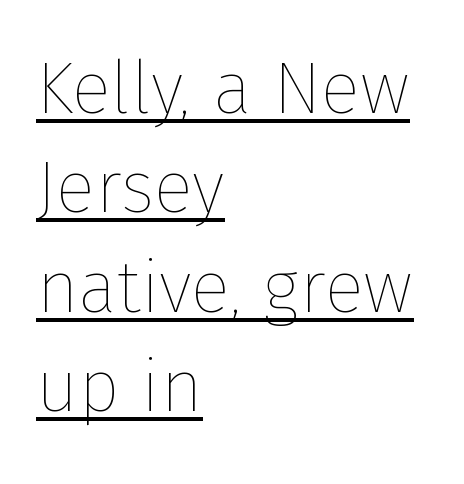
How are the letters spaced? Ordinarily, with no added tracking. Successive baselines arrive at the customary interval. The face used here is proportionally spaced, like ordinary book or web type. A classic flush-left, rag-right setting is used for this passage. The face looks like a standard text weight, possibly lighter.
